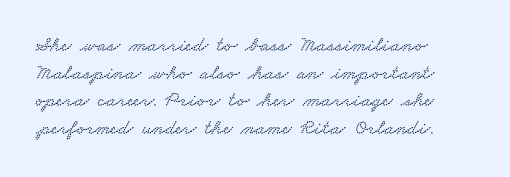
Q: Is the text underlined? A: No.
Q: How is the paragraph aligned? A: Left-aligned.
Q: Is the spacing between letters normal or unusually wide? A: Normal.
Q: Is the spacing between lines tight, normal or loose? A: Normal.
